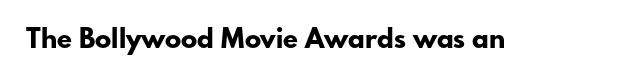
Q: Is the text bold? A: Yes.
Q: Is the text italic (slanted)? A: No, it is upright.
Q: Is the text underlined? A: No.
Q: Is the spacing between letters normal or unusually wide? A: Normal.
